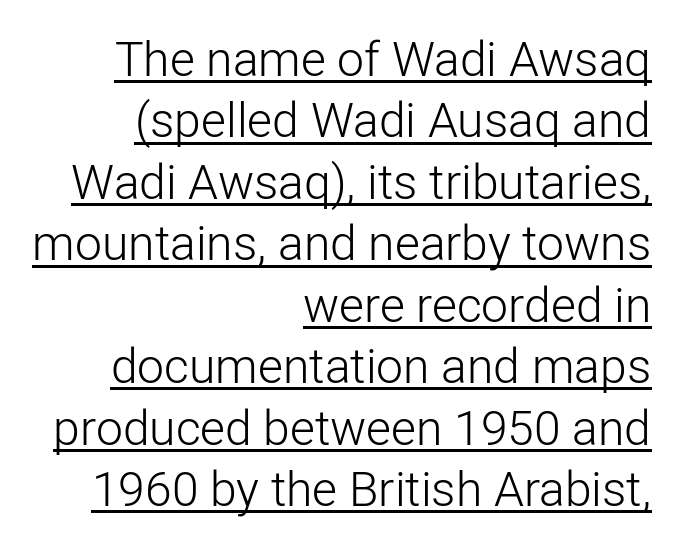
The image shows 48 px light sans-serif type, upright; set right-aligned, normal line spacing (1.28x), normal letter spacing, underlined; low stroke contrast and a medium x-height.
